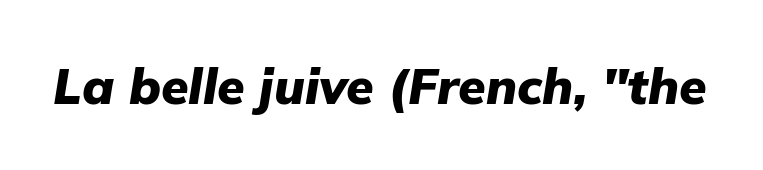
Q: Is the text bold? A: Yes.
Q: Is the text italic (slanted)? A: Yes, it leans right by about 9 degrees.
Q: Is the text underlined? A: No.
Q: Is the spacing between letters normal or unusually wide? A: Normal.
Q: Width (condensed, normal, or wide)? A: Normal.
Q: Stroke contrast? A: Low.
Q: x-height? A: Medium.
Q: Monospaced? A: No.
